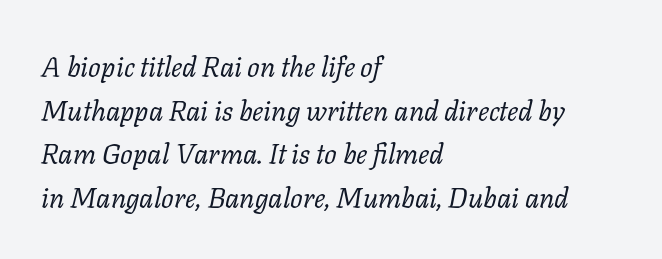
The image shows 28 px regular-weight serif type, italic (leaning right); set left-aligned, normal line spacing (1.56x), normal letter spacing, not underlined; low stroke contrast and a medium x-height.
